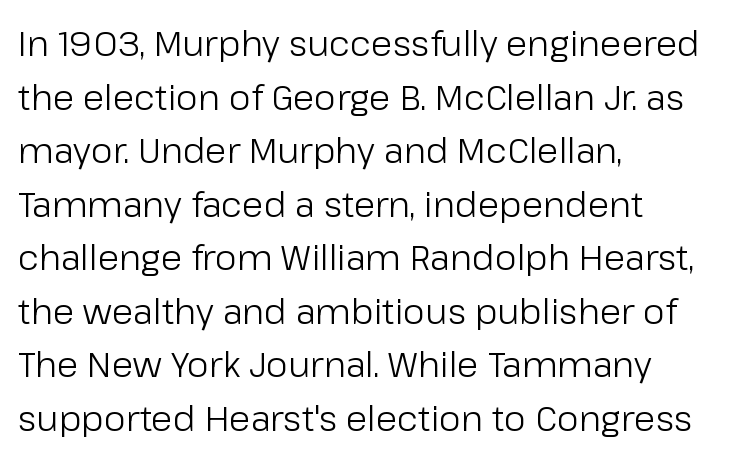
Note the varied advance widths — an 'i' is clearly narrower than an 'm'. This is sans-serif lettering, the kind often seen on screens and signage. A typesetter would call this zero additional tracking. Every row of glyphs begins at an identical x-position on the left. Anything drawn beneath the words? Only blank space. The font is comparable to plain body text, perhaps lighter.
